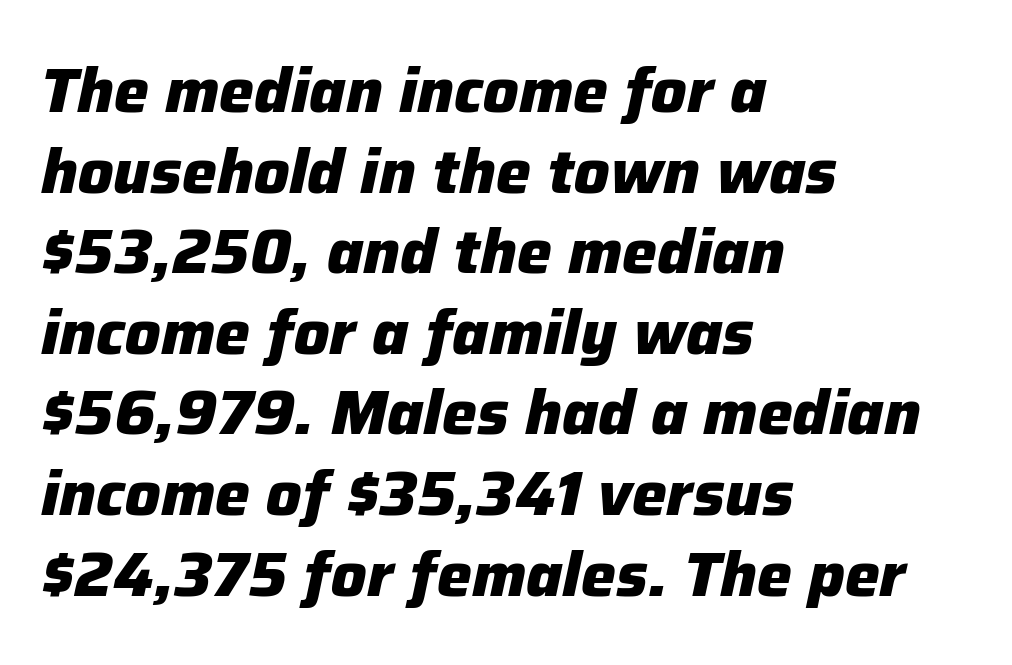
{"italic": "yes", "lean": "right", "slant_degrees": 12, "bold": "yes", "weight": "heavy", "width": "normal", "stroke_contrast": "low", "x_height": "medium", "monospaced": "no", "underline": "no", "align": "left", "line_spacing": "normal", "line_spacing_ratio": 1.3, "letter_spacing": "normal", "letter_spacing_em": 0.0, "glyph_px": 62}
